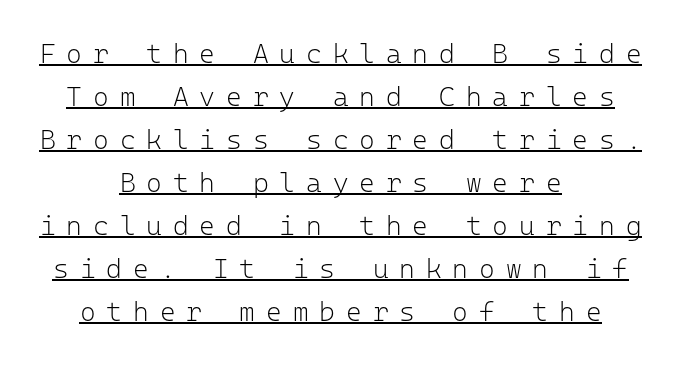
The image shows 27 px text type, upright; set centered, normal line spacing (1.59x), unusually wide letter spacing (+0.4 em), underlined.
